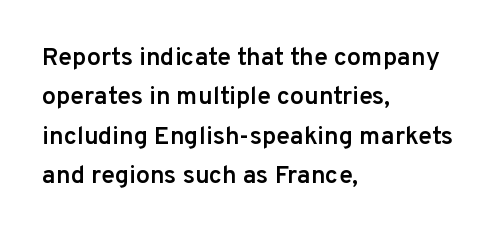
Q: Is the text bold? A: Semi-bold.
Q: Is the text italic (slanted)? A: No, it is upright.
Q: Is the text underlined? A: No.
Q: How is the paragraph aligned? A: Left-aligned.
Q: Is the spacing between letters normal or unusually wide? A: Normal.
Q: Is the spacing between lines tight, normal or loose? A: Normal.
